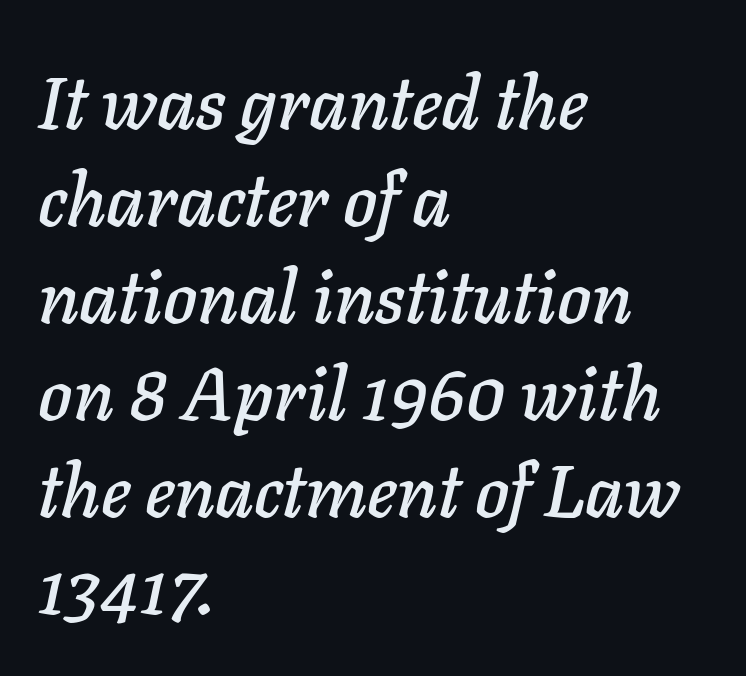
The axis of the letterforms is tilted away from vertical. A classic flush-left, rag-right setting is used for this passage. Each letter keeps its own natural width here, so spacing adapts to shape. Descenders are the only things crossing below the line. This block has exactly the height ordinary leading produces.
